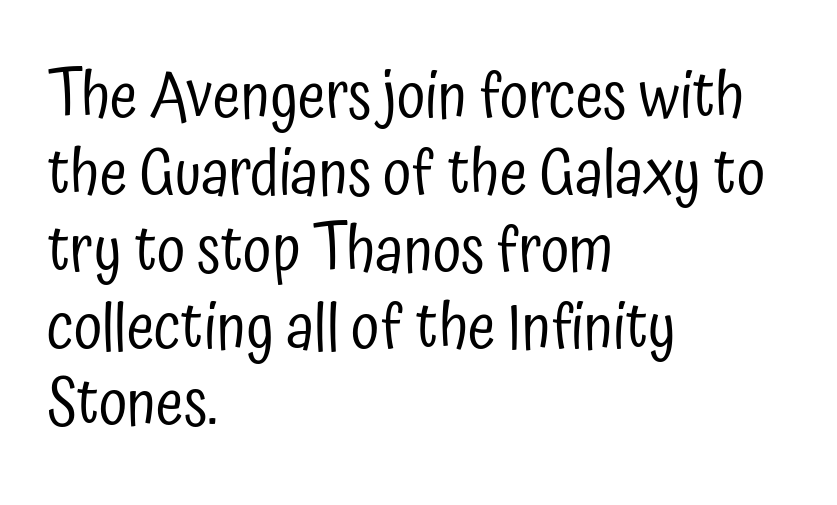
A sans-serif font was chosen for this passage. A classic flush-left, rag-right setting is used for this passage. Spacing between characters is what you'd get straight out of the box. Bare-footed words on every line. Every character sits straight up, as roman type does.
